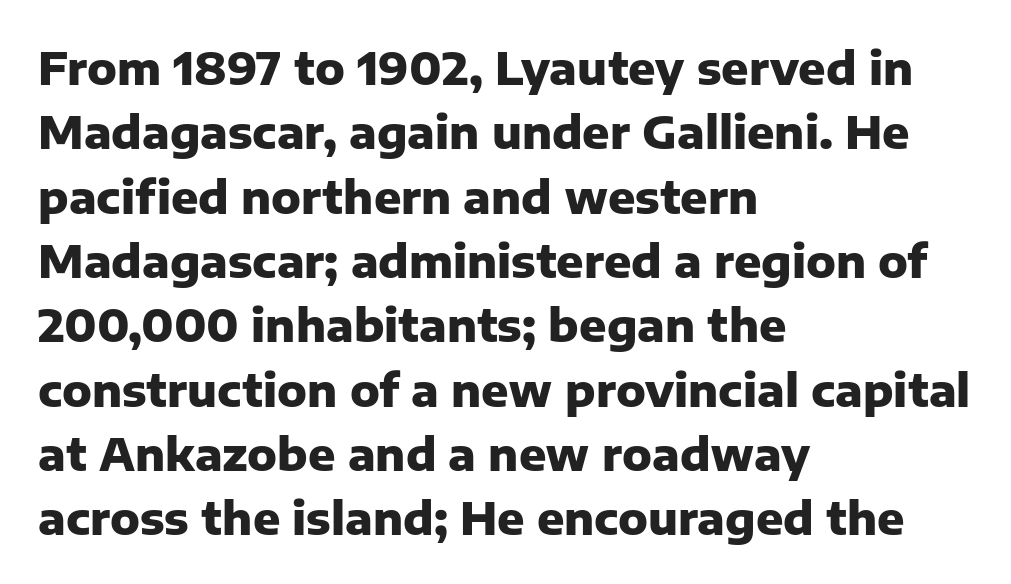
Q: Is the text bold? A: Yes.
Q: Is the text italic (slanted)? A: No, it is upright.
Q: Is the typeface a serif or a sans-serif typeface? A: Sans-serif.
Q: Is the text underlined? A: No.
Q: How is the paragraph aligned? A: Left-aligned.
Q: Is the spacing between letters normal or unusually wide? A: Normal.
Q: Is the spacing between lines tight, normal or loose? A: Normal.
Q: Width (condensed, normal, or wide)? A: Normal.
Q: Stroke contrast? A: Low.
Q: x-height? A: Medium.
Q: Monospaced? A: No.
